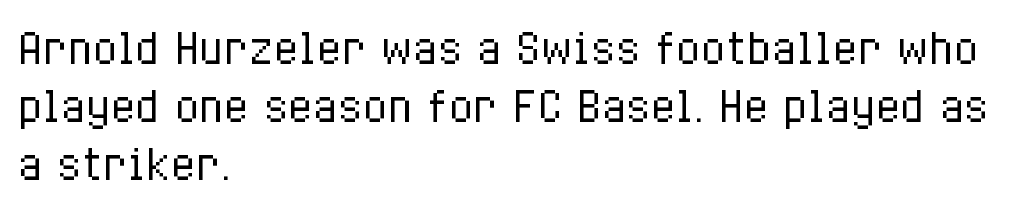
Q: Is the text bold? A: No.
Q: Is the text italic (slanted)? A: No, it is upright.
Q: Is the text underlined? A: No.
Q: How is the paragraph aligned? A: Left-aligned.
Q: Is the spacing between letters normal or unusually wide? A: Normal.
Q: Is the spacing between lines tight, normal or loose? A: Normal.
Q: Width (condensed, normal, or wide)? A: Condensed.
Q: Stroke contrast? A: Low.
Q: x-height? A: Medium.
Q: Monospaced? A: No.
